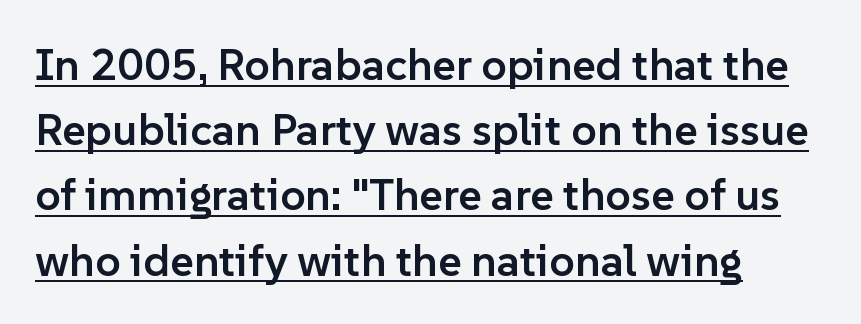
The image shows 45 px semibold sans-serif type, upright; set left-aligned, normal line spacing (1.45x), normal letter spacing, underlined; low stroke contrast and a medium x-height.
